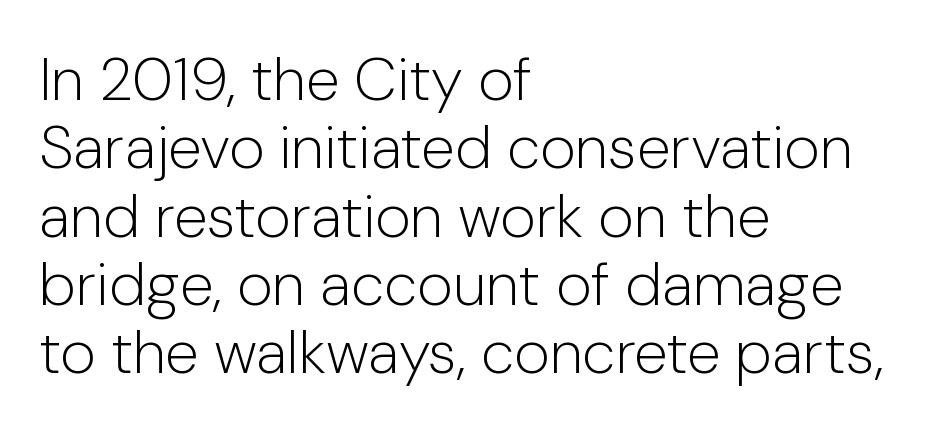
In terms of leading, this rendering errs on the cramped side. Compared with typical body copy, the letter spacing here is the same. The glyphs in this specimen are sans serif. Think of a printed novel: that variable character pitch is what you see here. The font's upright variant was chosen for this text. The font sits on the lighter half of the weight spectrum, regular included.
